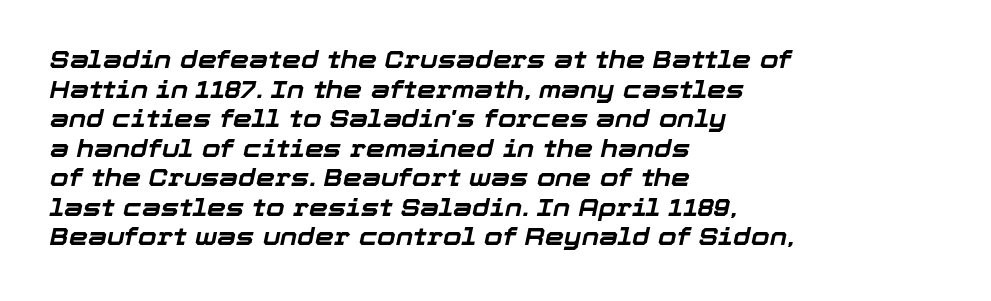
Is the type slanted? Yes — the strokes lean at a clear angle. Has an underline been added? It has not. What weight is shown? A full bold with thick strokes. Characters follow at the spacing the type designer built in.
